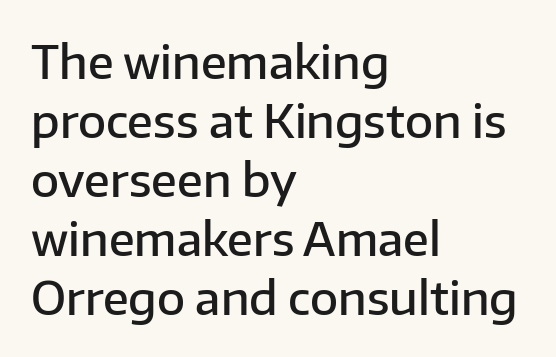
Q: Is the text bold? A: Semi-bold.
Q: Is the text italic (slanted)? A: No, it is upright.
Q: Is the typeface a serif or a sans-serif typeface? A: Sans-serif.
Q: Is the text underlined? A: No.
Q: How is the paragraph aligned? A: Left-aligned.
Q: Is the spacing between letters normal or unusually wide? A: Normal.
Q: Is the spacing between lines tight, normal or loose? A: Normal.
Q: Width (condensed, normal, or wide)? A: Normal.
Q: Stroke contrast? A: Low.
Q: x-height? A: Medium.
Q: Monospaced? A: No.
